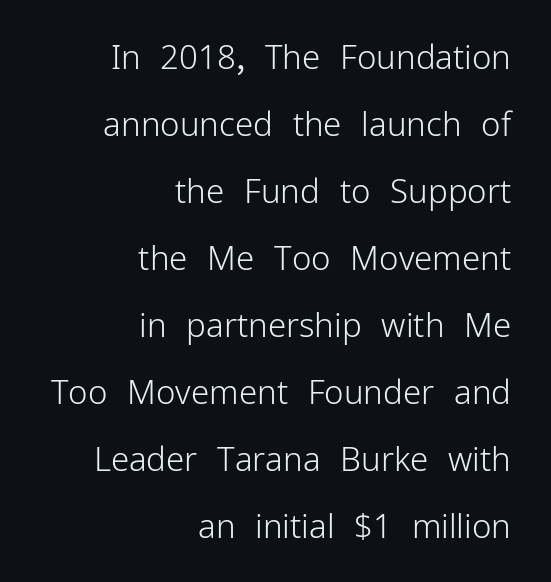
Reading down the block, your eye finds every line finishing at a fixed right position. Stems and bowls with no extra thickness — not bold. The axis of the letterforms is exactly vertical. The letters advance in unequal steps, a hallmark of proportional type. Is the letter spacing exaggerated? No — it looks like the ordinary default. The designer dialed line spacing up above the default.
